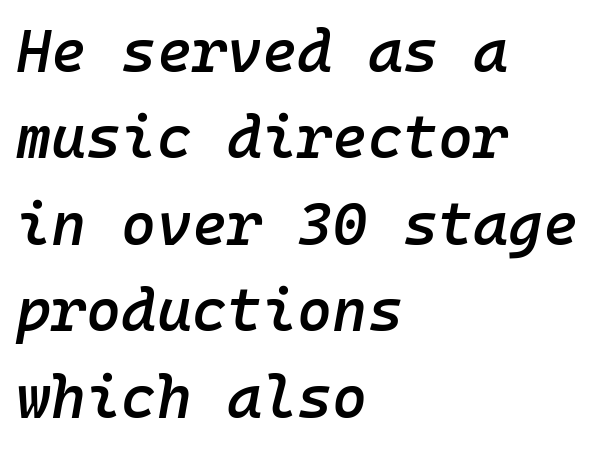
Q: Is the text bold? A: Semi-bold.
Q: Is the text italic (slanted)? A: Yes, it leans right by about 10 degrees.
Q: Is the text underlined? A: No.
Q: How is the paragraph aligned? A: Left-aligned.
Q: Is the spacing between letters normal or unusually wide? A: Normal.
Q: Is the spacing between lines tight, normal or loose? A: Normal.
Q: Width (condensed, normal, or wide)? A: Normal.
Q: Stroke contrast? A: Low.
Q: x-height? A: Medium.
Q: Monospaced? A: Yes.
